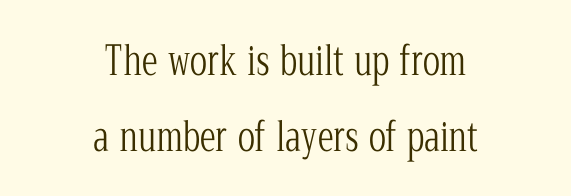
The image shows 40 px light, condensed serif type, upright; set centered, loose line spacing (1.9x), normal letter spacing, not underlined; low stroke contrast and a medium x-height.
